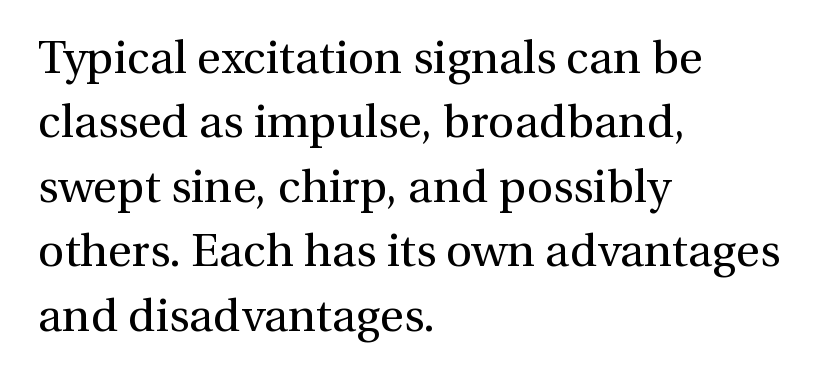
Q: Is the text bold? A: No.
Q: Is the text italic (slanted)? A: No, it is upright.
Q: Is the typeface a serif or a sans-serif typeface? A: Serif.
Q: Is the text underlined? A: No.
Q: How is the paragraph aligned? A: Left-aligned.
Q: Is the spacing between letters normal or unusually wide? A: Normal.
Q: Is the spacing between lines tight, normal or loose? A: Normal.
Q: Width (condensed, normal, or wide)? A: Normal.
Q: Stroke contrast? A: Medium.
Q: x-height? A: Medium.
Q: Monospaced? A: No.
